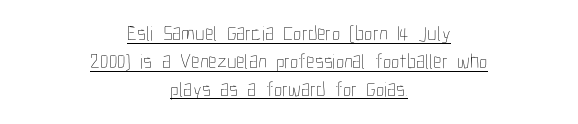
The image shows 21 px text type, upright; set centered, normal line spacing (1.33x), normal letter spacing, underlined.
